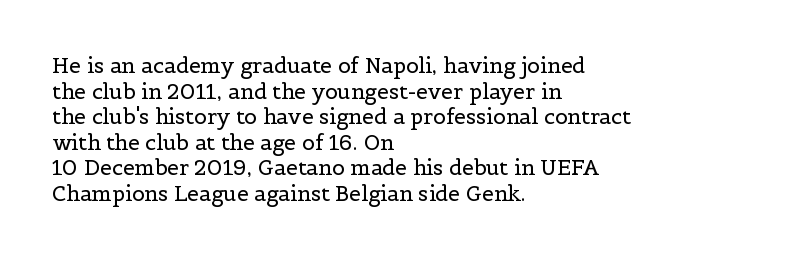
Does extra space separate the letters? No, they use regular spacing. The passage is arranged the way most books set body copy — flush left. The area under the type is left untouched. The face looks like a standard text weight, possibly lighter. Notice how the stems are strictly vertical — no italics here.
